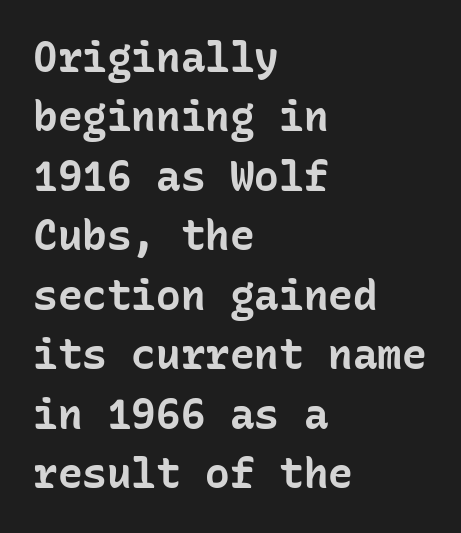
The image shows 41 px bold sans-serif type, upright, monospaced; set left-aligned, normal line spacing (1.45x), normal letter spacing, not underlined; low stroke contrast and a medium x-height.
